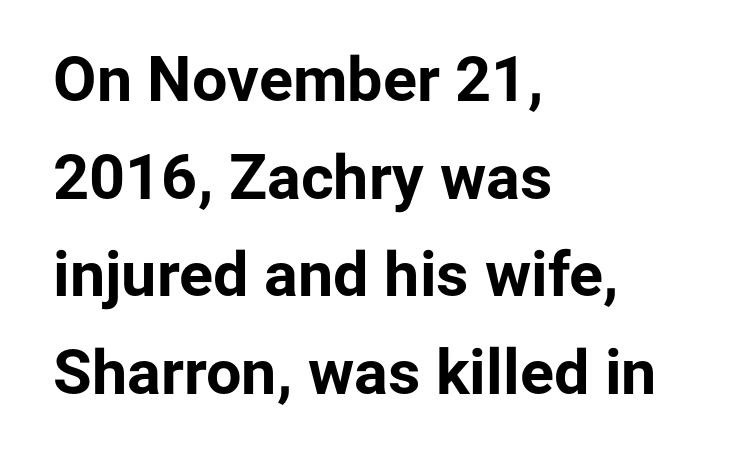
The image shows 63 px bold sans-serif type, upright; set left-aligned, normal line spacing (1.55x), normal letter spacing, not underlined; low stroke contrast and a medium x-height.
